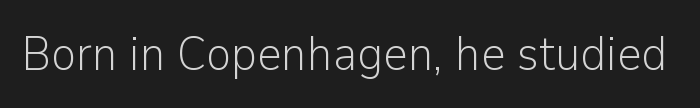
{"serif": "no", "italic": "no", "bold": "no", "weight": "light", "width": "normal", "stroke_contrast": "low", "x_height": "medium", "monospaced": "no", "underline": "no", "letter_spacing": "normal", "letter_spacing_em": 0.0, "glyph_px": 48}
